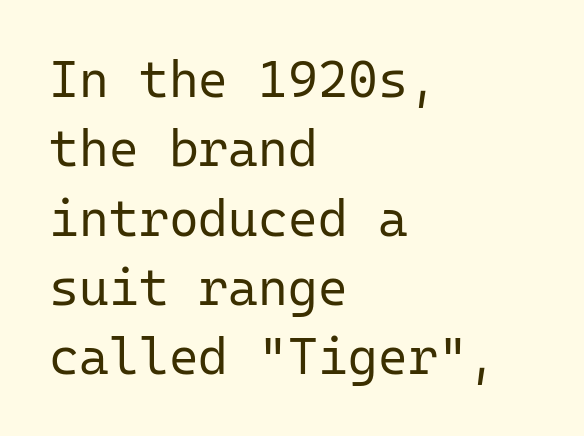
Q: Is the text bold? A: No.
Q: Is the text italic (slanted)? A: No, it is upright.
Q: Is the typeface a serif or a sans-serif typeface? A: Sans-serif.
Q: Is the text underlined? A: No.
Q: How is the paragraph aligned? A: Left-aligned.
Q: Is the spacing between letters normal or unusually wide? A: Normal.
Q: Is the spacing between lines tight, normal or loose? A: Normal.
Q: Width (condensed, normal, or wide)? A: Normal.
Q: Stroke contrast? A: Low.
Q: x-height? A: Medium.
Q: Monospaced? A: Yes.
